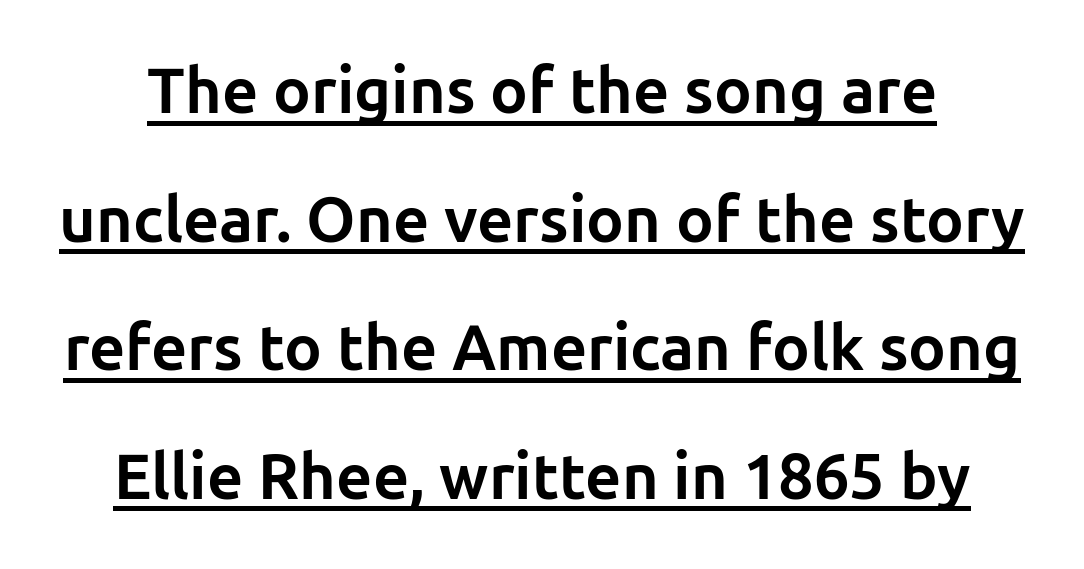
Q: Is the text bold? A: Yes.
Q: Is the text italic (slanted)? A: No, it is upright.
Q: Is the typeface a serif or a sans-serif typeface? A: Sans-serif.
Q: Is the text underlined? A: Yes.
Q: Is the spacing between letters normal or unusually wide? A: Normal.
Q: Is the spacing between lines tight, normal or loose? A: Loose.
Q: Width (condensed, normal, or wide)? A: Normal.
Q: Stroke contrast? A: Low.
Q: x-height? A: Medium.
Q: Monospaced? A: No.
